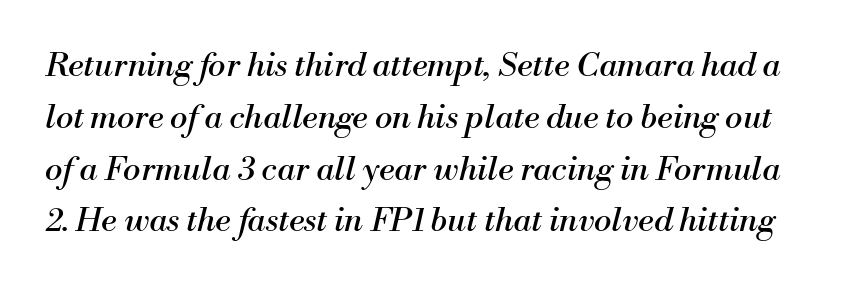
{"serif": "yes", "italic": "yes", "lean": "right", "slant_degrees": 13, "bold": "no", "weight": "regular", "width": "normal", "stroke_contrast": "medium", "x_height": "small", "monospaced": "no", "underline": "no", "line_spacing": "normal", "line_spacing_ratio": 1.57, "letter_spacing": "normal", "letter_spacing_em": 0.0, "glyph_px": 33}
